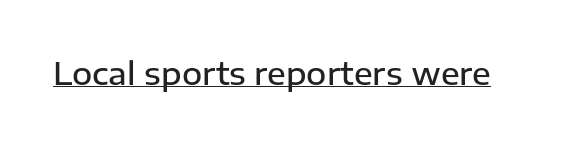
Q: Is the text bold? A: Semi-bold.
Q: Is the text italic (slanted)? A: No, it is upright.
Q: Is the typeface a serif or a sans-serif typeface? A: Sans-serif.
Q: Is the text underlined? A: Yes.
Q: Is the spacing between letters normal or unusually wide? A: Normal.
Q: Width (condensed, normal, or wide)? A: Normal.
Q: Stroke contrast? A: Low.
Q: x-height? A: Medium.
Q: Monospaced? A: No.
